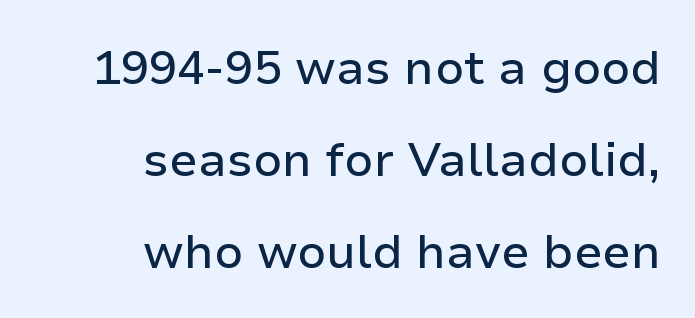
The image shows 47 px sans-serif type, upright; set right-aligned, loose line spacing (1.96x), normal letter spacing, not underlined; low stroke contrast and a medium x-height.
